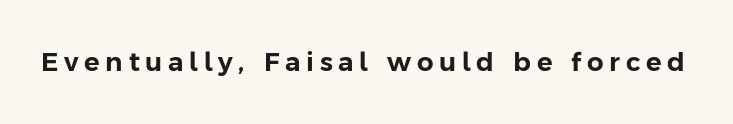
The image shows 26 px text type, upright; set unusually wide letter spacing (+0.22 em), not underlined.
